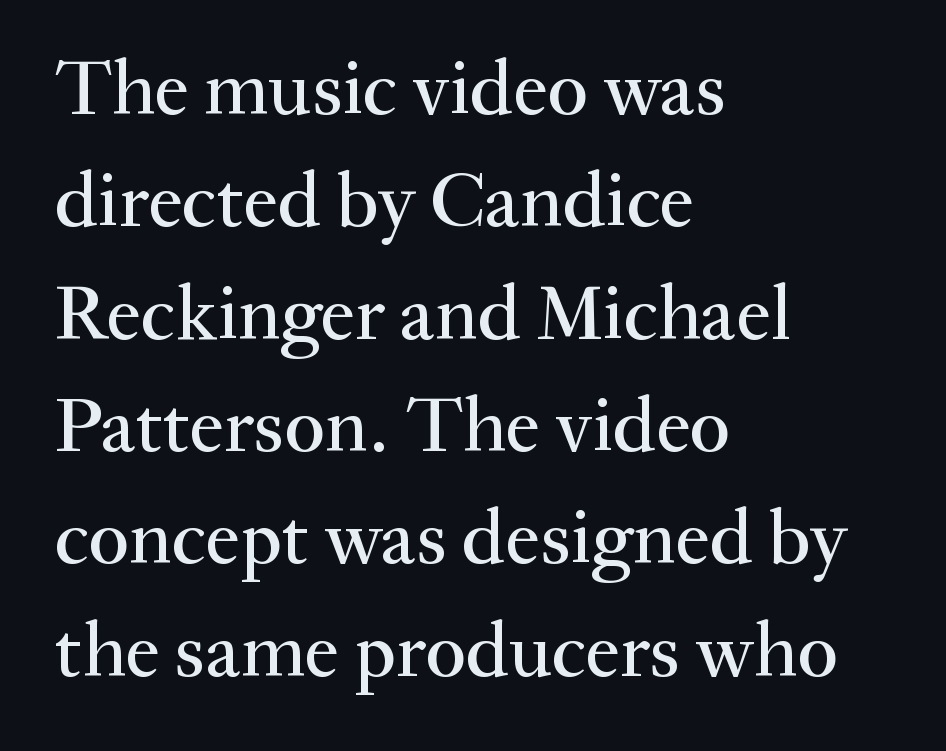
The image shows 78 px serif type, upright; set left-aligned, normal line spacing (1.44x), normal letter spacing, not underlined; medium stroke contrast and a small x-height.
